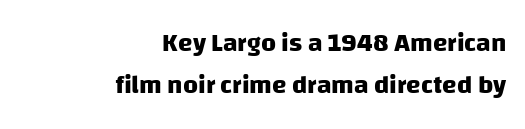
The image shows 26 px bold type; set right-aligned, normal line spacing (1.63x), normal letter spacing, not underlined.
